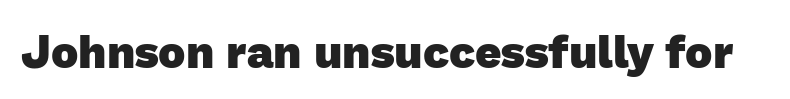
The image shows 46 px heavy sans-serif type; set normal letter spacing, not underlined; low stroke contrast and a medium x-height.
